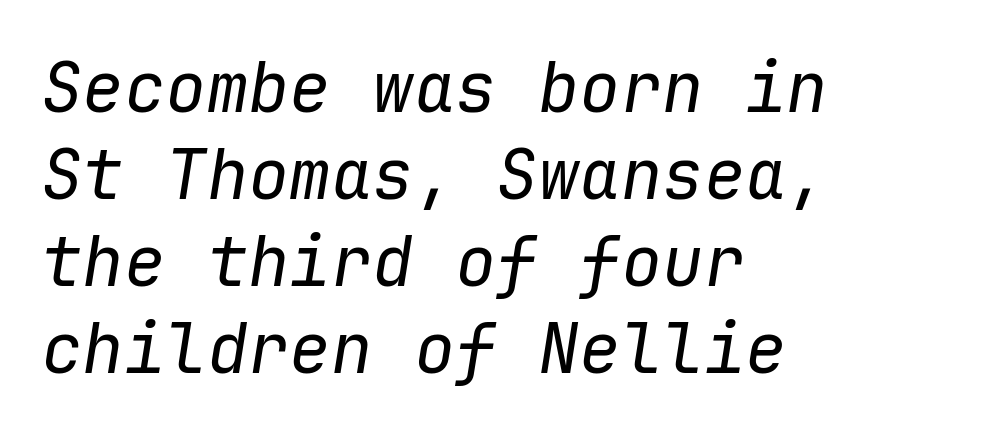
{"italic": "yes", "lean": "right", "slant_degrees": 9, "bold": "no", "weight": "regular", "width": "normal", "stroke_contrast": "low", "x_height": "medium", "monospaced": "yes", "underline": "no", "align": "left", "line_spacing": "normal", "line_spacing_ratio": 1.26, "letter_spacing": "normal", "letter_spacing_em": 0.0, "glyph_px": 69}
